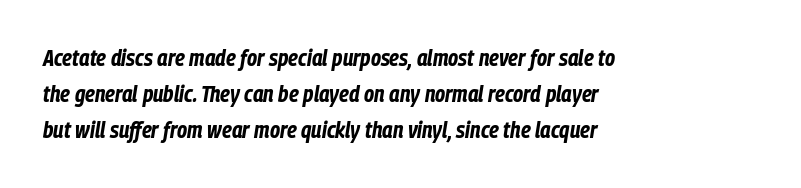
The image shows 23 px bold type, italic (leaning right); set left-aligned, normal line spacing (1.57x), normal letter spacing, not underlined.
